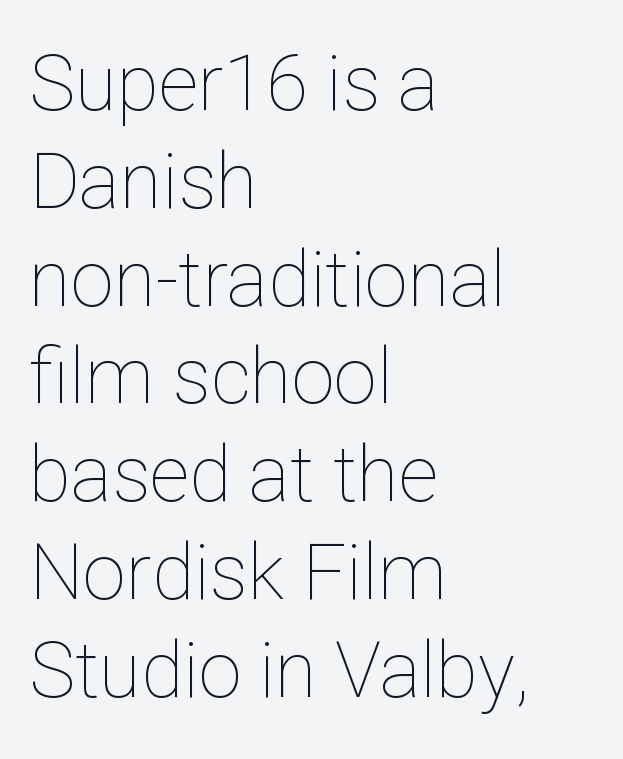
Beneath every word, the page is bare. In terms of letterspacing, this is plain default setting. Leading: standard. No extra ink here — the face is not bold.
